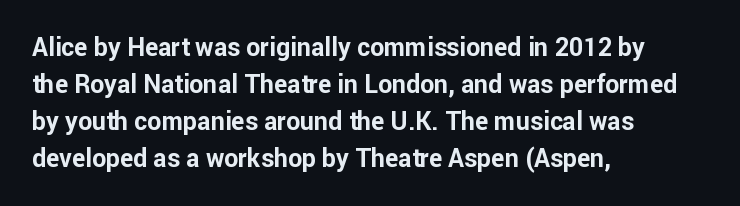
Horizontally, the lines are justified to the leading edge only. These words are printed bold, with thick strokes throughout. These lines sit exactly where default settings would place them. Every character sits straight up, as roman type does. Beneath every word, the page is bare.
